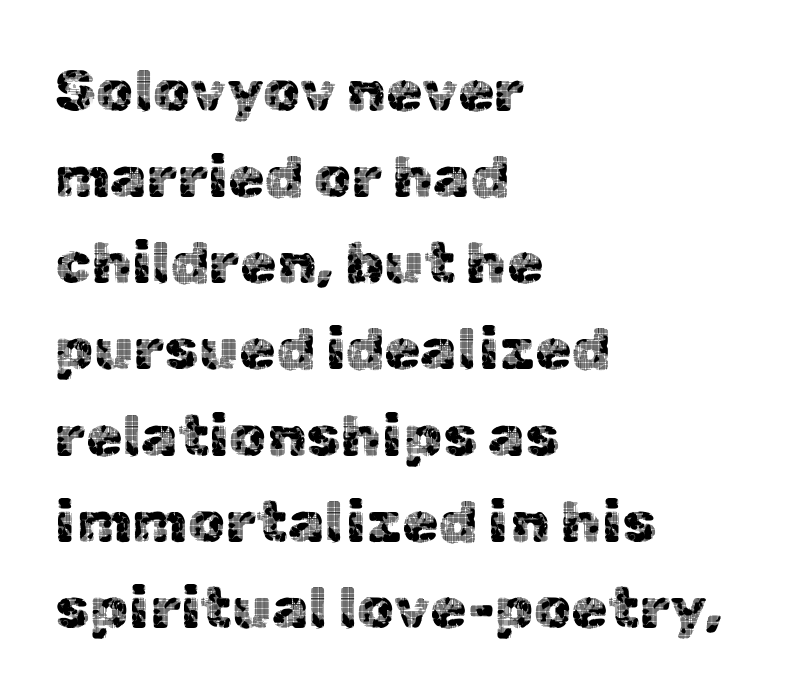
{"serif": "no", "italic": "no", "width": "normal", "x_height": "medium", "monospaced": "no", "underline": "no", "align": "left", "line_spacing": "normal", "line_spacing_ratio": 1.46, "letter_spacing": "normal", "letter_spacing_em": 0.0, "glyph_px": 59}
